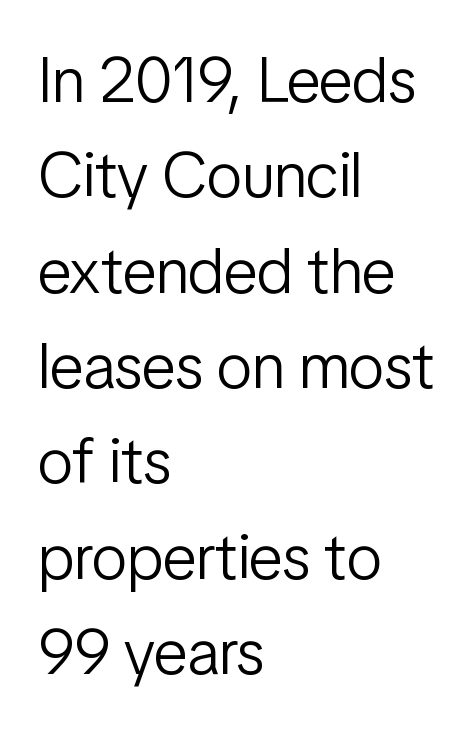
{"serif": "no", "italic": "no", "bold": "no", "weight": "light", "width": "condensed", "stroke_contrast": "low", "x_height": "medium", "monospaced": "no", "underline": "no", "align": "left", "line_spacing": "normal", "line_spacing_ratio": 1.49, "letter_spacing": "normal", "letter_spacing_em": 0.0, "glyph_px": 64}
